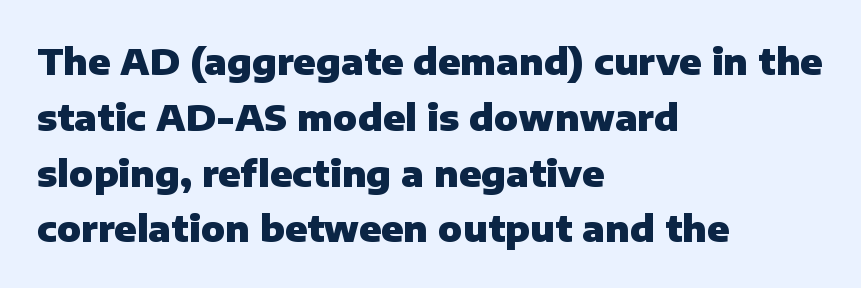
{"serif": "no", "italic": "no", "bold": "yes", "weight": "heavy", "width": "normal", "stroke_contrast": "low", "x_height": "medium", "monospaced": "no", "underline": "no", "align": "left", "line_spacing": "normal", "line_spacing_ratio": 1.55, "letter_spacing": "normal", "letter_spacing_em": 0.0, "glyph_px": 36}
